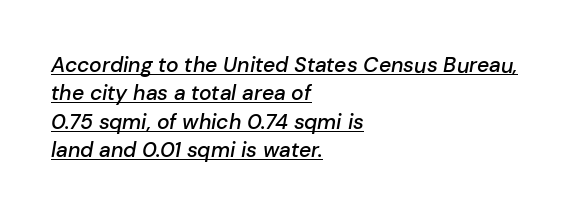
{"italic": "yes", "lean": "right", "slant_degrees": 10, "bold": "semi", "underline": "yes", "align": "left", "line_spacing": "normal", "line_spacing_ratio": 1.35, "letter_spacing": "normal", "letter_spacing_em": 0.0, "glyph_px": 21}
